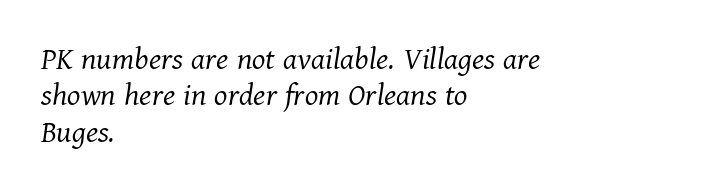
Q: Is the text bold? A: No.
Q: Is the text italic (slanted)? A: Yes, it leans right by about 11 degrees.
Q: Is the typeface a serif or a sans-serif typeface? A: Serif.
Q: Is the text underlined? A: No.
Q: How is the paragraph aligned? A: Left-aligned.
Q: Is the spacing between letters normal or unusually wide? A: Normal.
Q: Is the spacing between lines tight, normal or loose? A: Tight.
Q: Width (condensed, normal, or wide)? A: Normal.
Q: Stroke contrast? A: Medium.
Q: x-height? A: Medium.
Q: Monospaced? A: No.
